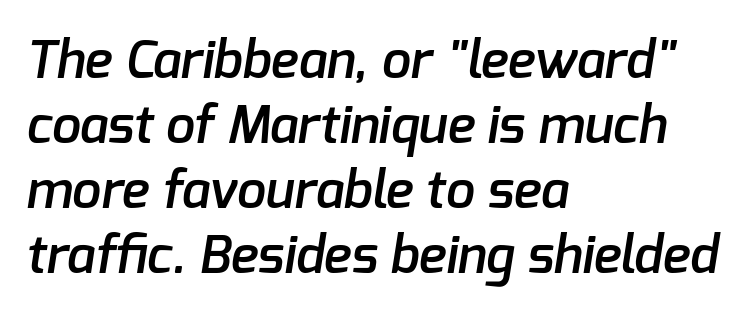
Q: Is the text bold? A: Semi-bold.
Q: Is the typeface a serif or a sans-serif typeface? A: Sans-serif.
Q: Is the text underlined? A: No.
Q: How is the paragraph aligned? A: Left-aligned.
Q: Is the spacing between letters normal or unusually wide? A: Normal.
Q: Is the spacing between lines tight, normal or loose? A: Normal.
Q: Width (condensed, normal, or wide)? A: Normal.
Q: Stroke contrast? A: Low.
Q: x-height? A: Medium.
Q: Monospaced? A: No.
